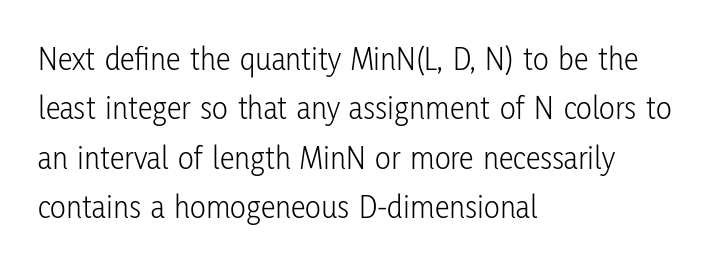
The image shows 33 px light, condensed sans-serif type, upright; set left-aligned, normal line spacing (1.5x), normal letter spacing, not underlined; low stroke contrast and a medium x-height.
